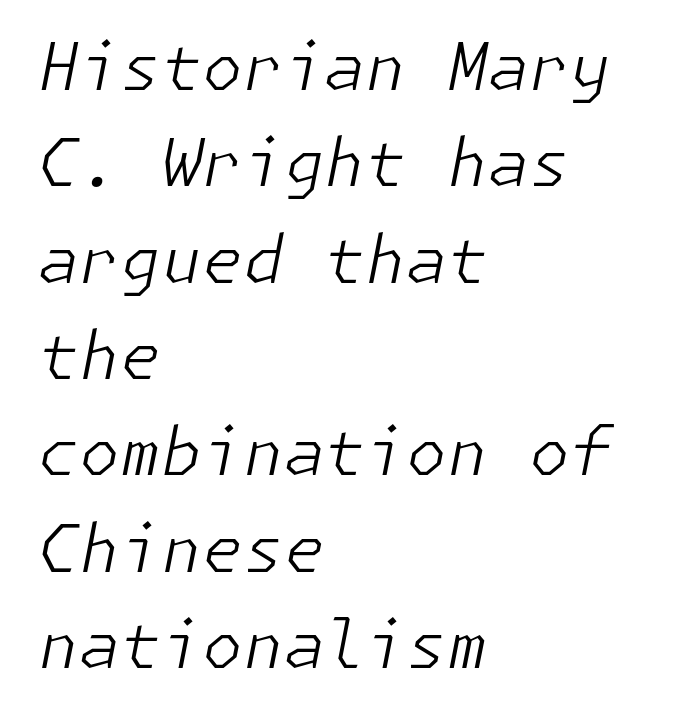
Q: Is the text bold? A: No.
Q: Is the text italic (slanted)? A: Yes, it leans right by about 11 degrees.
Q: Is the text underlined? A: No.
Q: How is the paragraph aligned? A: Left-aligned.
Q: Is the spacing between letters normal or unusually wide? A: Normal.
Q: Is the spacing between lines tight, normal or loose? A: Normal.
Q: Width (condensed, normal, or wide)? A: Normal.
Q: Stroke contrast? A: Low.
Q: x-height? A: Medium.
